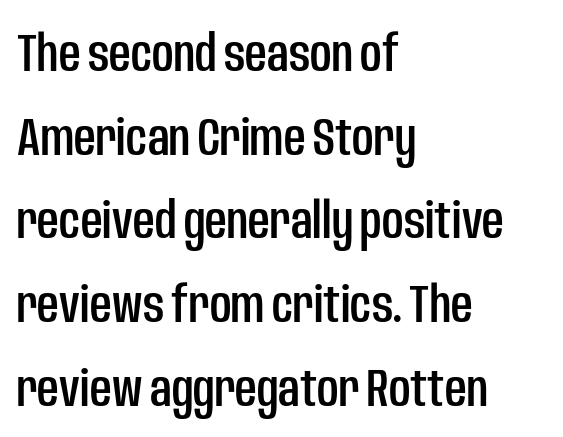
Q: Is the text italic (slanted)? A: No, it is upright.
Q: Is the typeface a serif or a sans-serif typeface? A: Sans-serif.
Q: Is the text underlined? A: No.
Q: How is the paragraph aligned? A: Left-aligned.
Q: Is the spacing between letters normal or unusually wide? A: Normal.
Q: Is the spacing between lines tight, normal or loose? A: Normal.
Q: Width (condensed, normal, or wide)? A: Condensed.
Q: Stroke contrast? A: Low.
Q: x-height? A: Large.
Q: Monospaced? A: No.
